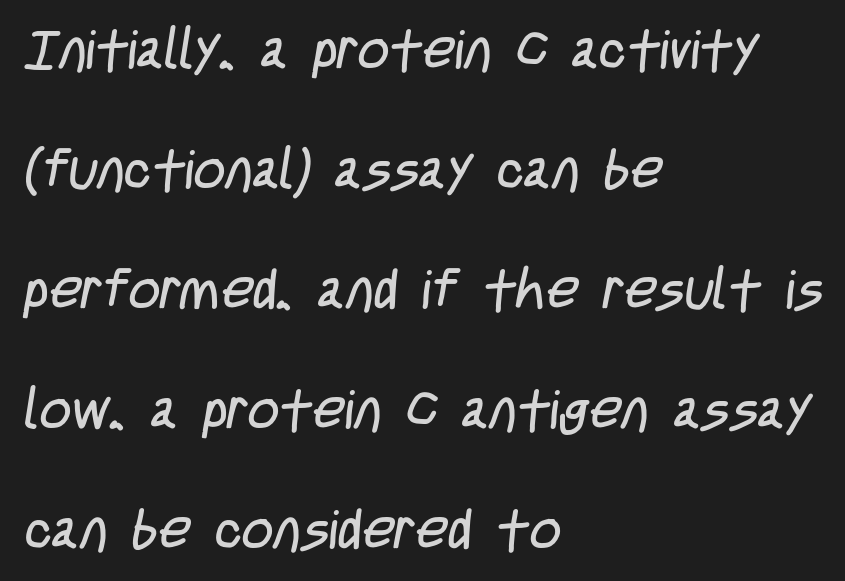
{"serif": "no", "bold": "no", "weight": "regular", "width": "condensed", "stroke_contrast": "low", "x_height": "large", "monospaced": "no", "underline": "no", "align": "left", "line_spacing": "loose", "line_spacing_ratio": 2.18, "letter_spacing": "normal", "letter_spacing_em": 0.0, "glyph_px": 55}
